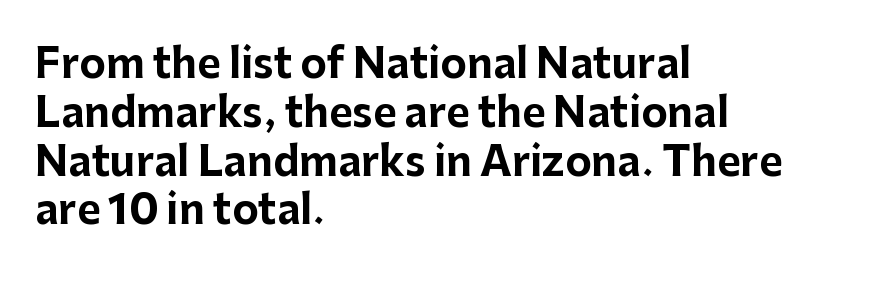
The image shows 40 px bold sans-serif type, upright; set left-aligned, line spacing 1.22x, normal letter spacing, not underlined; low stroke contrast and a medium x-height.
